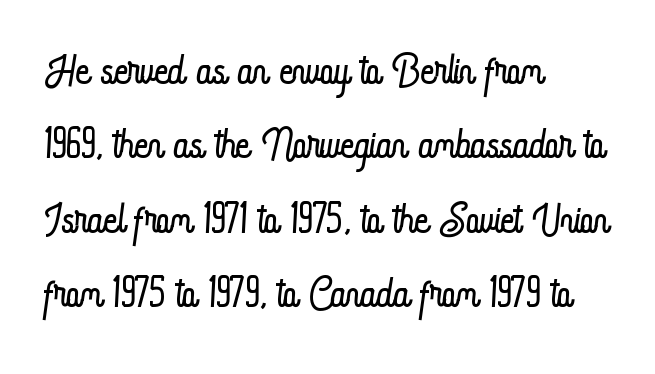
Line starts are locked; line ends wander. Letters have the restrained weight of plain body copy at most. Each row of text sits above clean, open space. Look at the tracking — it's just the regular setting, nothing added. Do the characters align in a grid? No, the font is proportional.
